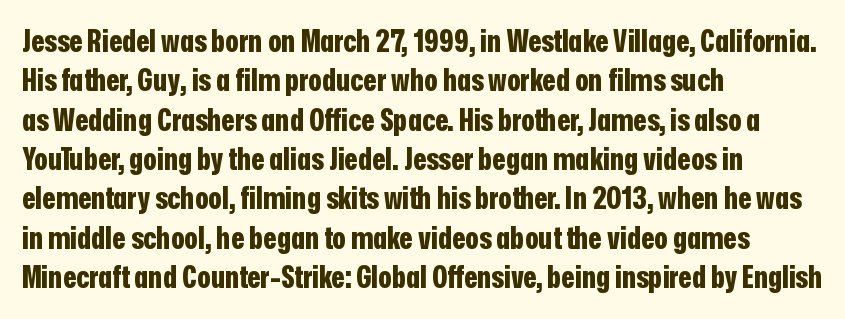
The image shows 31 px bold, condensed sans-serif type, upright; set left-aligned, normal line spacing (1.27x), normal letter spacing, not underlined; low stroke contrast and a medium x-height.
